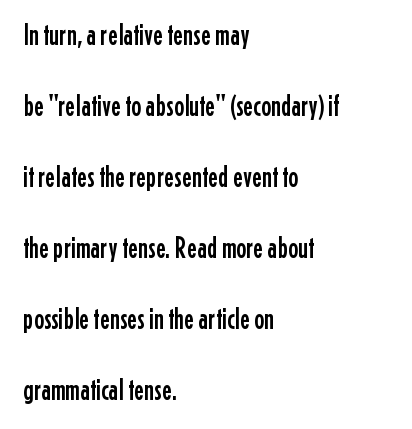
Q: Is the text italic (slanted)? A: No, it is upright.
Q: Is the typeface a serif or a sans-serif typeface? A: Sans-serif.
Q: Is the text underlined? A: No.
Q: How is the paragraph aligned? A: Left-aligned.
Q: Is the spacing between letters normal or unusually wide? A: Normal.
Q: Is the spacing between lines tight, normal or loose? A: Loose.
Q: Width (condensed, normal, or wide)? A: Condensed.
Q: Stroke contrast? A: Low.
Q: x-height? A: Medium.
Q: Monospaced? A: No.
